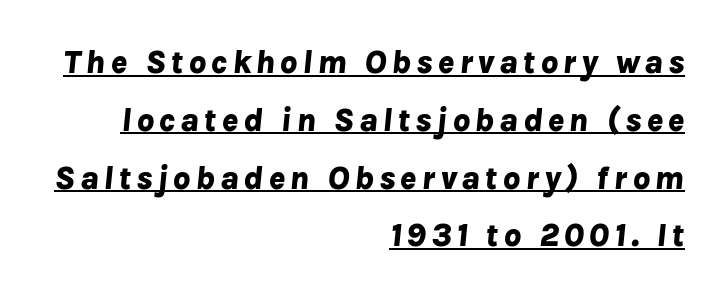
Q: Is the text bold? A: Yes.
Q: Is the text italic (slanted)? A: Yes, it leans right by about 8 degrees.
Q: Is the text underlined? A: Yes.
Q: How is the paragraph aligned? A: Right-aligned.
Q: Is the spacing between lines tight, normal or loose? A: Normal.
Q: Width (condensed, normal, or wide)? A: Normal.
Q: Stroke contrast? A: Low.
Q: x-height? A: Medium.
Q: Monospaced? A: No.
